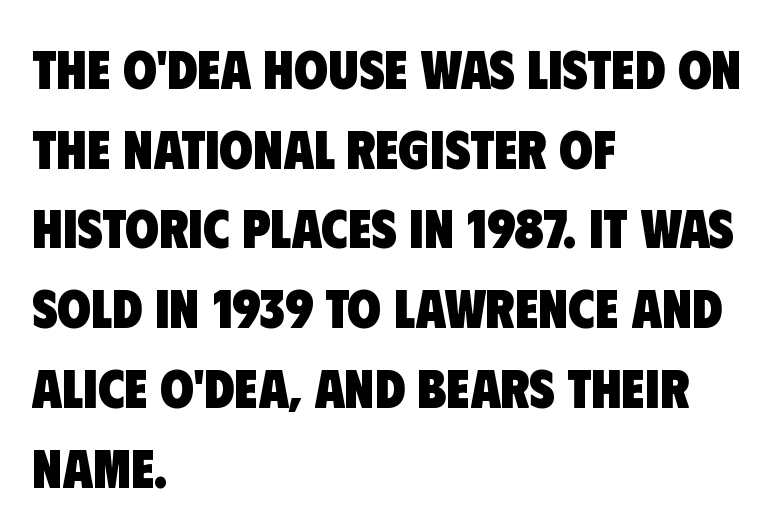
{"serif": "no", "bold": "yes", "weight": "heavy", "width": "condensed", "stroke_contrast": "low", "x_height": "large", "monospaced": "no", "underline": "no", "align": "left", "line_spacing": "normal", "line_spacing_ratio": 1.45, "letter_spacing": "normal", "letter_spacing_em": 0.0, "glyph_px": 55}
